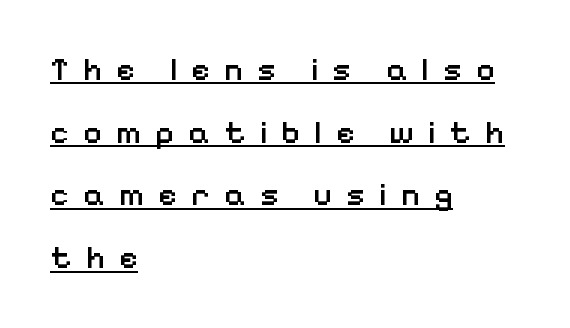
Q: Is the text bold? A: Semi-bold.
Q: Is the text italic (slanted)? A: No, it is upright.
Q: Is the typeface a serif or a sans-serif typeface? A: Sans-serif.
Q: Is the text underlined? A: Yes.
Q: How is the paragraph aligned? A: Left-aligned.
Q: Is the spacing between letters normal or unusually wide? A: Unusually wide.
Q: Is the spacing between lines tight, normal or loose? A: Loose.
Q: Width (condensed, normal, or wide)? A: Normal.
Q: Stroke contrast? A: Low.
Q: x-height? A: Medium.
Q: Monospaced? A: No.
